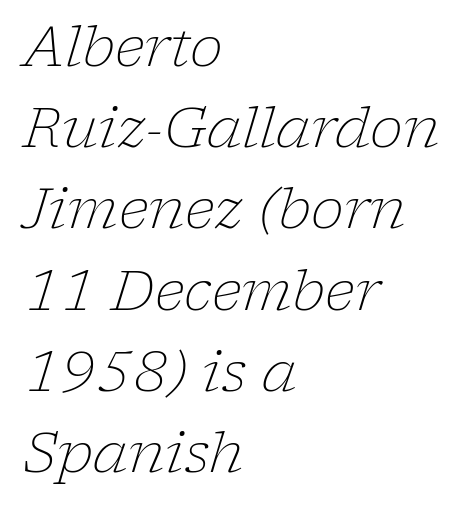
The image shows 56 px light serif type, italic (leaning right); set left-aligned, normal line spacing (1.45x), normal letter spacing, not underlined; low stroke contrast and a medium x-height.
